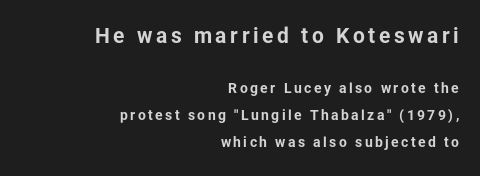
The specimen reads as upright at a glance. Every letter is thick-stroked: bold, no question. This block would shrink considerably if given ordinary leading; it's expanded now. The space directly below the letters is spotless. The more generous point size was reserved for the upper chunk.
